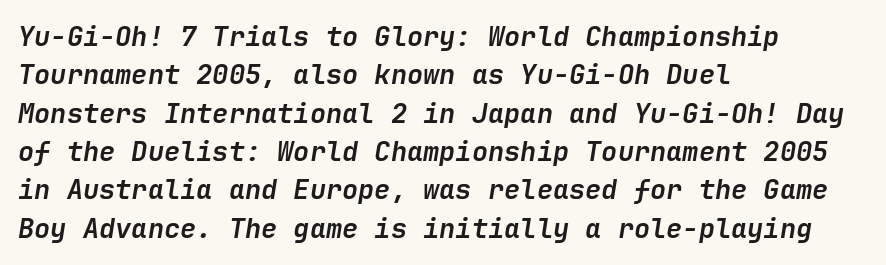
{"italic": "yes", "lean": "right", "slant_degrees": 9, "bold": "yes", "underline": "no", "align": "left", "line_spacing": "normal", "line_spacing_ratio": 1.42, "letter_spacing": "normal", "letter_spacing_em": 0.0, "glyph_px": 27}
